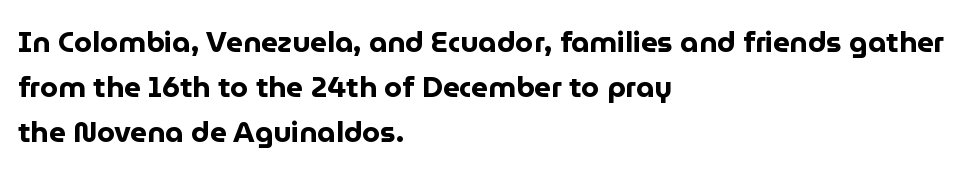
Descenders are the only things crossing below the line. Is the block centered? No — it sits flush against the left margin. Ordinary non-slanted type is in use. The lines sit at an ordinary, default distance from one another. Characters follow at the spacing the type designer built in.
